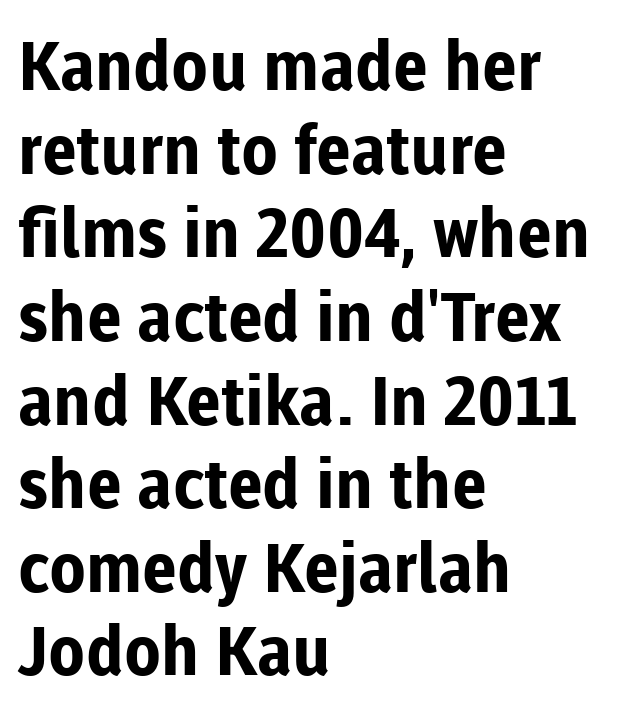
{"serif": "no", "italic": "no", "bold": "yes", "weight": "bold", "width": "normal", "stroke_contrast": "low", "x_height": "medium", "monospaced": "no", "underline": "no", "align": "left", "line_spacing_ratio": 1.23, "letter_spacing": "normal", "letter_spacing_em": 0.0, "glyph_px": 68}
